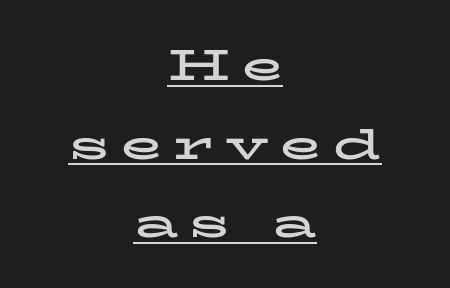
The image shows 42 px bold, wide serif type, upright; set centered, line spacing 1.87x, unusually wide letter spacing (+0.28 em), underlined; low stroke contrast and a medium x-height.
